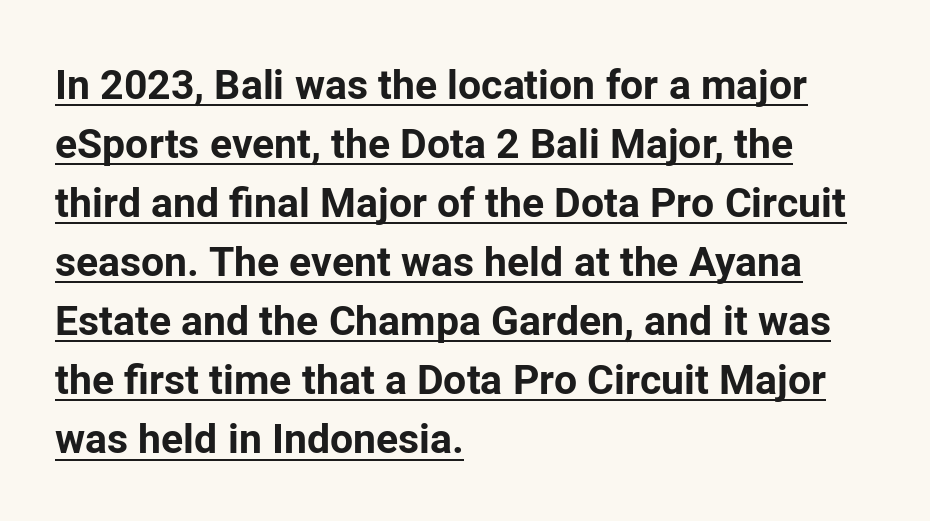
Tracking here is standard; glyphs follow each other at the usual distance. Is the block centered? No — it sits flush against the left margin. Tall strokes in this sample are plumb rather than angled. The type family on display is of the sans-serif kind. Every letter is thick-stroked: bold, no question. Line spacing here is normal.
